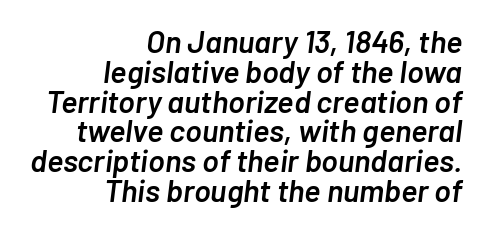
Q: Is the text bold? A: Semi-bold.
Q: Is the text italic (slanted)? A: Yes, it leans right by about 7 degrees.
Q: Is the text underlined? A: No.
Q: How is the paragraph aligned? A: Right-aligned.
Q: Is the spacing between letters normal or unusually wide? A: Normal.
Q: Is the spacing between lines tight, normal or loose? A: Tight.
Q: Width (condensed, normal, or wide)? A: Normal.
Q: Stroke contrast? A: Low.
Q: x-height? A: Medium.
Q: Monospaced? A: No.
